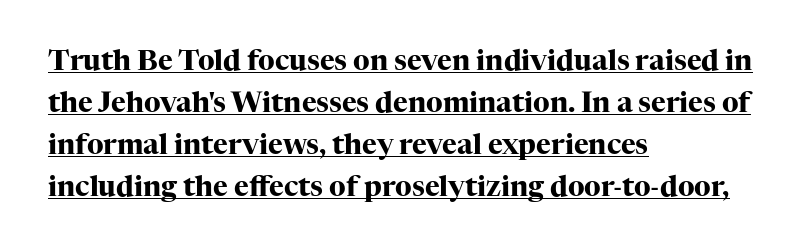
Q: Is the text bold? A: Yes.
Q: Is the text italic (slanted)? A: No, it is upright.
Q: Is the typeface a serif or a sans-serif typeface? A: Serif.
Q: Is the text underlined? A: Yes.
Q: How is the paragraph aligned? A: Left-aligned.
Q: Is the spacing between letters normal or unusually wide? A: Normal.
Q: Is the spacing between lines tight, normal or loose? A: Normal.
Q: Width (condensed, normal, or wide)? A: Normal.
Q: Stroke contrast? A: High.
Q: x-height? A: Medium.
Q: Monospaced? A: No.
